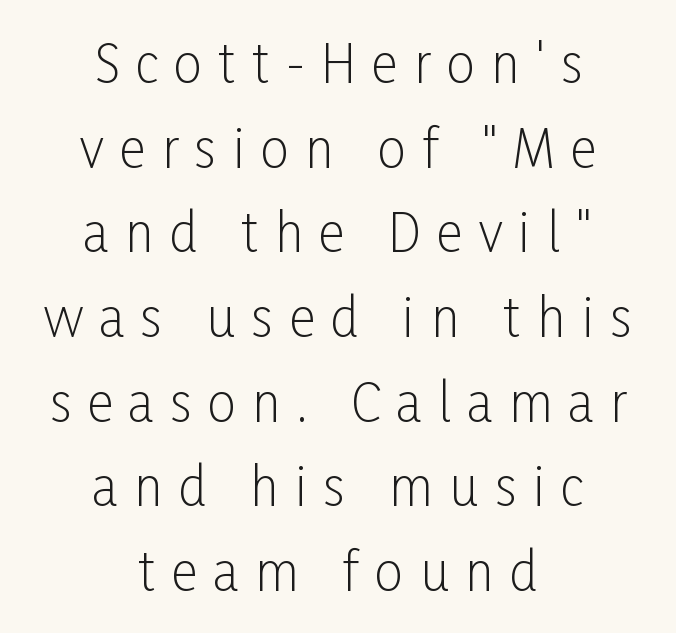
A light-to-regular cut is what we see here. The words here are not underlined. Line spacing here is normal. Do the characters align in a grid? No, the font is proportional.
